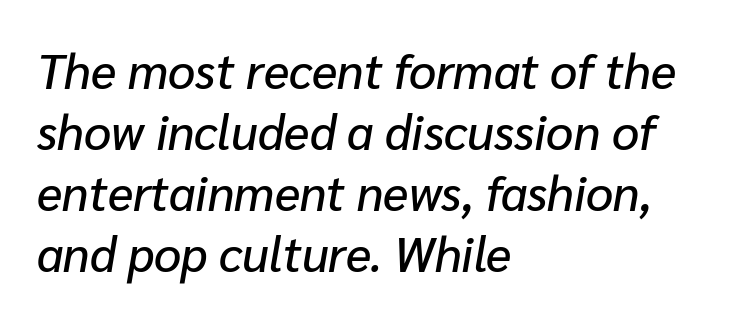
Q: Is the text italic (slanted)? A: Yes, it leans right by about 10 degrees.
Q: Is the text underlined? A: No.
Q: How is the paragraph aligned? A: Left-aligned.
Q: Is the spacing between letters normal or unusually wide? A: Normal.
Q: Is the spacing between lines tight, normal or loose? A: Normal.
Q: Width (condensed, normal, or wide)? A: Normal.
Q: Stroke contrast? A: Low.
Q: x-height? A: Medium.
Q: Monospaced? A: No.
